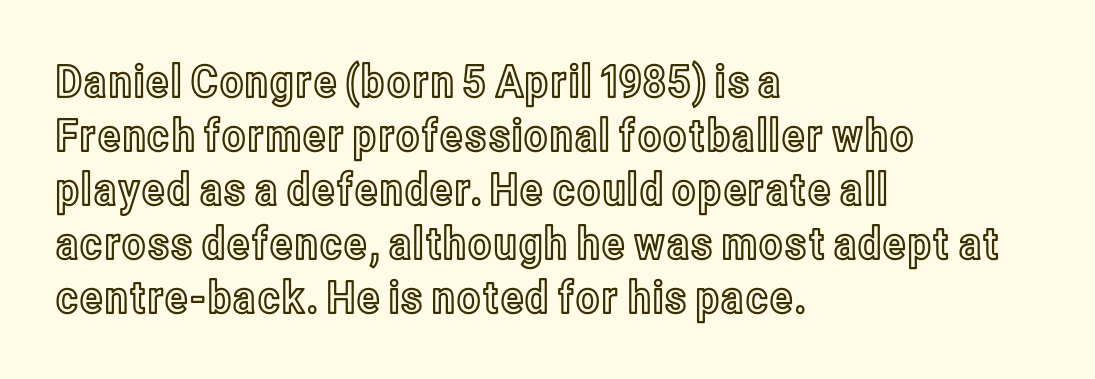
The lettering stays uniformly vertical, giving the passage a roman look. Short note: letters normally spaced. Is this a fixed-width face? No — the glyphs have proportional, varying widths. The strip under each line holds only bare page. Leftover space on each line is placed entirely after the last word.
